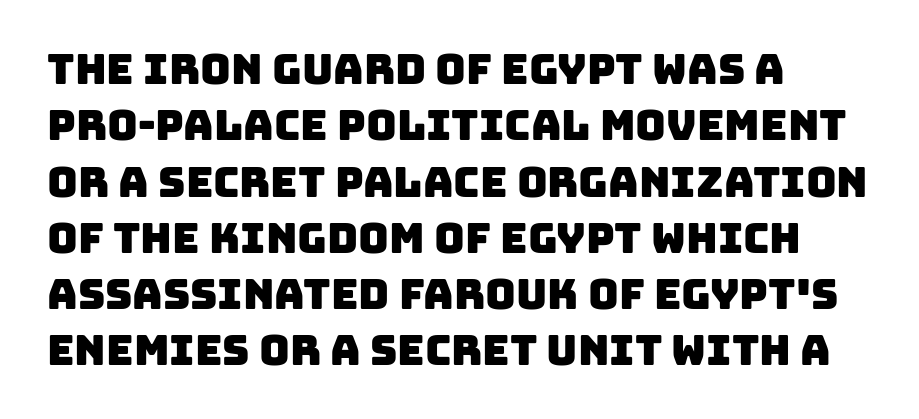
Nobody drew a line under any word here. This sample uses plain, unmodified letter spacing. The glyphs in this specimen are sans serif. One-word summary of the alignment: left. The face used here is proportionally spaced, like ordinary book or web type. One glance says typical: line gaps are just what's usual.
